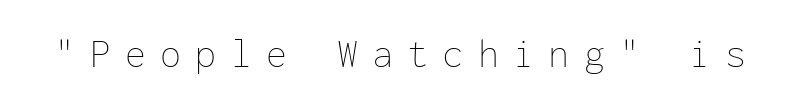
Check the space under the baseline: it is left empty. A quiet, ordinary-to-light weight characterises the typeface. This sample uses expanded letter spacing, leaving extra air between glyphs. Each letter, wide or thin by design, is forced into the same width here. Notice how the stems are strictly vertical — no italics here.
